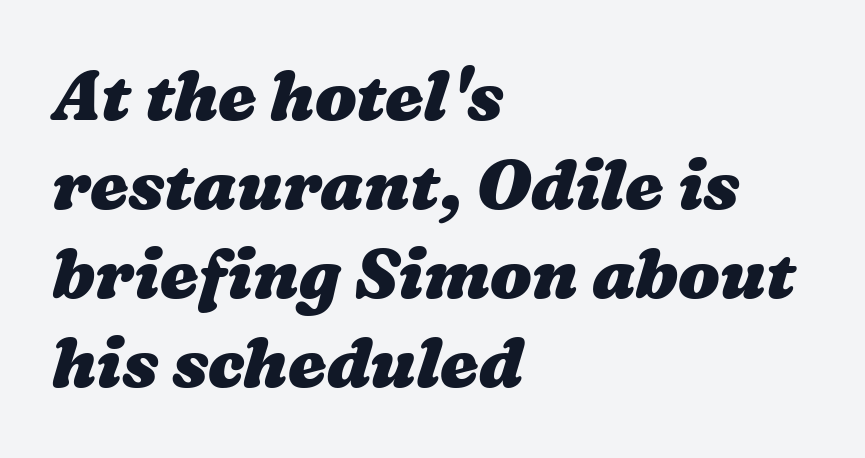
The image shows 69 px heavy, wide type; set left-aligned, normal line spacing (1.29x), normal letter spacing, not underlined; medium stroke contrast and a medium x-height.
